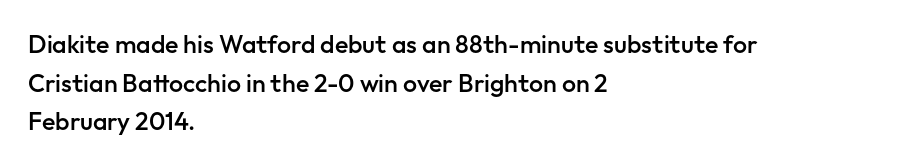
{"italic": "no", "bold": "semi", "underline": "no", "align": "left", "line_spacing": "normal", "line_spacing_ratio": 1.55, "letter_spacing": "normal", "letter_spacing_em": 0.0, "glyph_px": 25}
